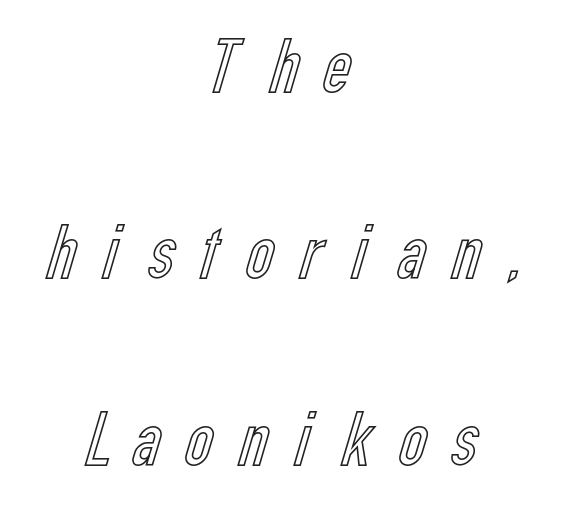
The image shows 80 px condensed type; set centered, loose line spacing (2.33x), unusually wide letter spacing (+0.21 em), not underlined; a medium x-height.
